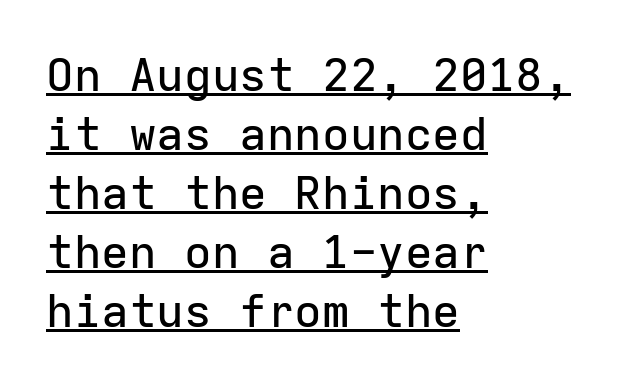
{"serif": "no", "italic": "no", "width": "normal", "stroke_contrast": "low", "x_height": "medium", "monospaced": "yes", "underline": "yes", "align": "left", "line_spacing": "normal", "line_spacing_ratio": 1.28, "letter_spacing": "normal", "letter_spacing_em": 0.0, "glyph_px": 46}
